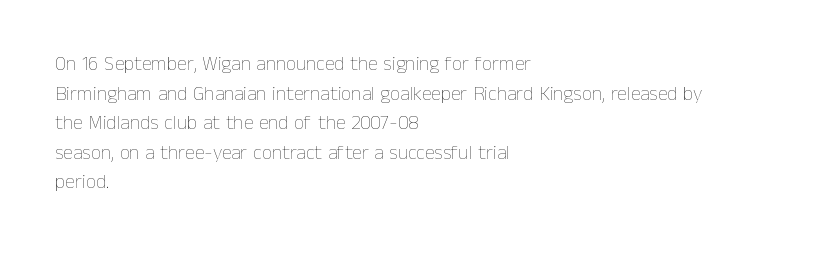
Q: Is the text bold? A: No.
Q: Is the text italic (slanted)? A: No, it is upright.
Q: Is the text underlined? A: No.
Q: How is the paragraph aligned? A: Left-aligned.
Q: Is the spacing between letters normal or unusually wide? A: Normal.
Q: Is the spacing between lines tight, normal or loose? A: Normal.
